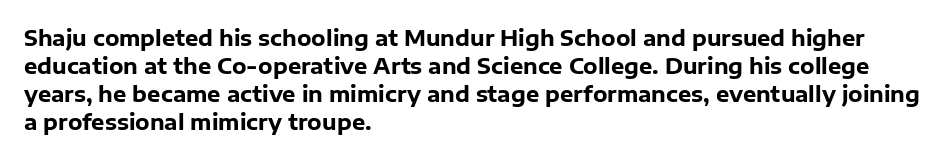
Q: Is the text bold? A: Yes.
Q: Is the text italic (slanted)? A: No, it is upright.
Q: Is the text underlined? A: No.
Q: How is the paragraph aligned? A: Left-aligned.
Q: Is the spacing between letters normal or unusually wide? A: Normal.
Q: Is the spacing between lines tight, normal or loose? A: Normal.
